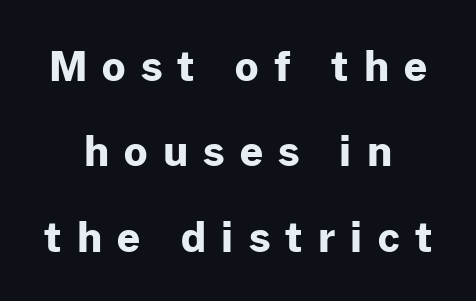
{"serif": "no", "italic": "no", "bold": "yes", "weight": "bold", "width": "normal", "stroke_contrast": "low", "x_height": "medium", "monospaced": "no", "underline": "no", "align": "center", "line_spacing": "loose", "line_spacing_ratio": 2.08, "letter_spacing": "wide", "letter_spacing_em": 0.37, "glyph_px": 41}
